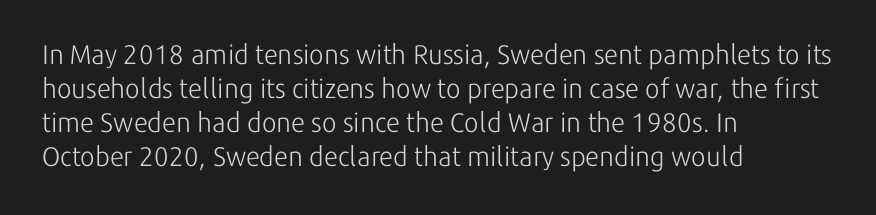
Q: Is the text bold? A: No.
Q: Is the text italic (slanted)? A: No, it is upright.
Q: Is the text underlined? A: No.
Q: How is the paragraph aligned? A: Left-aligned.
Q: Is the spacing between letters normal or unusually wide? A: Normal.
Q: Is the spacing between lines tight, normal or loose? A: Normal.
